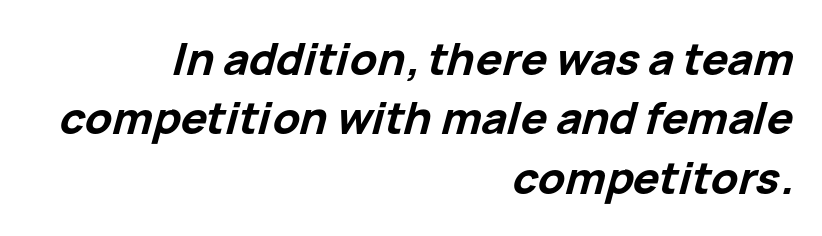
Q: Is the text bold? A: Yes.
Q: Is the text italic (slanted)? A: Yes, it leans right by about 15 degrees.
Q: Is the text underlined? A: No.
Q: How is the paragraph aligned? A: Right-aligned.
Q: Is the spacing between letters normal or unusually wide? A: Normal.
Q: Is the spacing between lines tight, normal or loose? A: Normal.
Q: Width (condensed, normal, or wide)? A: Normal.
Q: Stroke contrast? A: Low.
Q: x-height? A: Medium.
Q: Monospaced? A: No.
